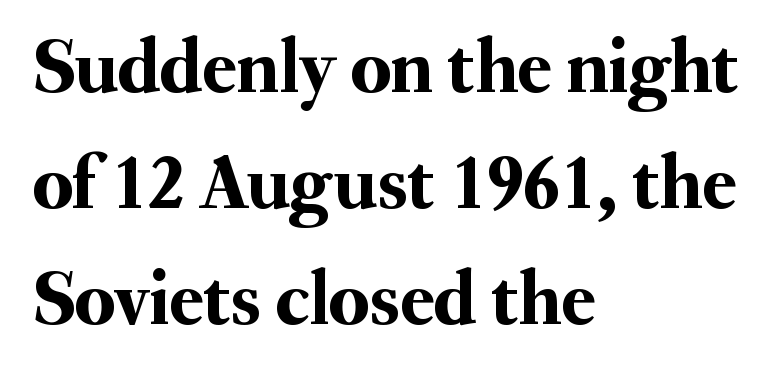
Which margin do the lines hug? The left one — the right edge is uneven. The specimen reads as upright at a glance. The rendering keeps characters at their native spacing. Think of a printed novel: that variable character pitch is what you see here. Descender tails drop into unmarked territory.
